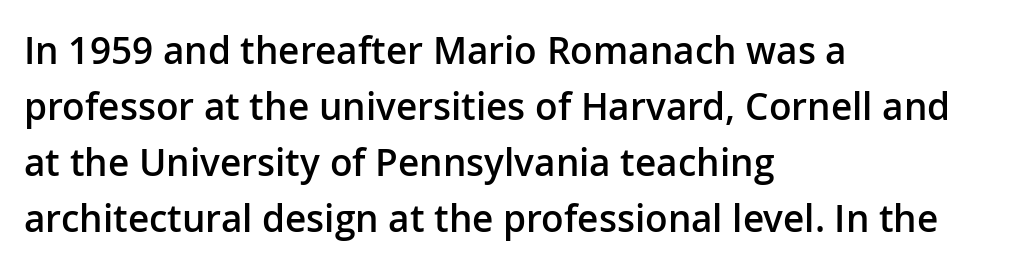
Q: Is the text bold? A: Semi-bold.
Q: Is the text italic (slanted)? A: No, it is upright.
Q: Is the typeface a serif or a sans-serif typeface? A: Sans-serif.
Q: Is the text underlined? A: No.
Q: How is the paragraph aligned? A: Left-aligned.
Q: Is the spacing between letters normal or unusually wide? A: Normal.
Q: Is the spacing between lines tight, normal or loose? A: Normal.
Q: Width (condensed, normal, or wide)? A: Normal.
Q: Stroke contrast? A: Low.
Q: x-height? A: Medium.
Q: Monospaced? A: No.
